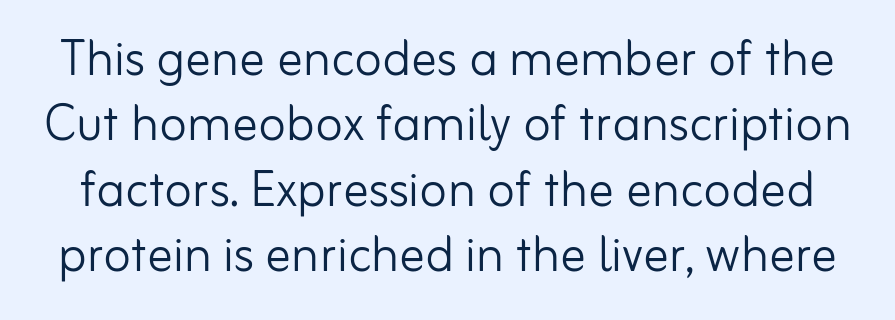
{"serif": "no", "italic": "no", "bold": "no", "weight": "light", "width": "normal", "stroke_contrast": "low", "x_height": "small", "monospaced": "no", "underline": "no", "line_spacing": "tight", "line_spacing_ratio": 1.02, "letter_spacing": "normal", "letter_spacing_em": 0.0, "glyph_px": 64}
